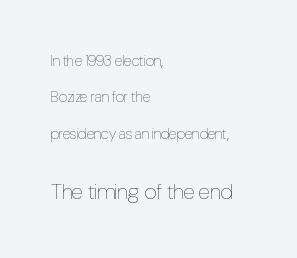
The lines in this sample share a left origin and differ only in where they stop. The weight tops out at a normal text grade. Characters remain perfectly vertical along every line. Look at the tracking — it's just the regular setting, nothing added. The string is rendered with underlining switched off.
